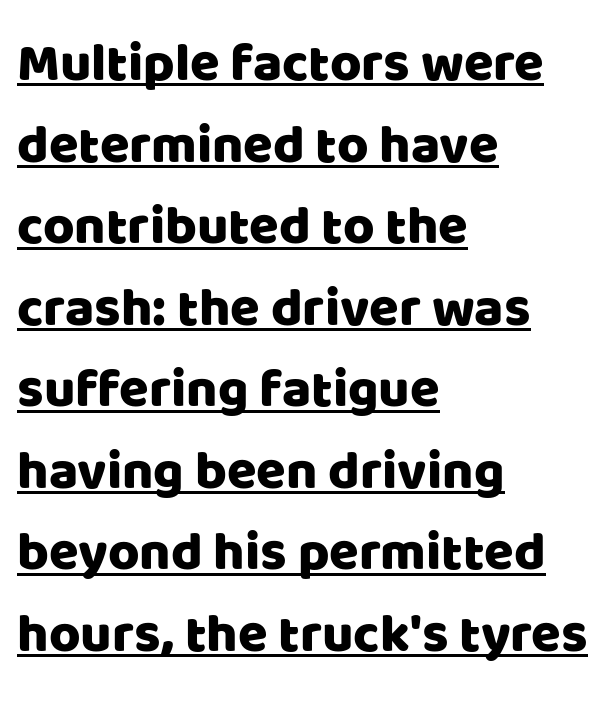
{"serif": "no", "italic": "no", "width": "normal", "stroke_contrast": "low", "x_height": "large", "monospaced": "no", "underline": "yes", "align": "left", "line_spacing": "normal", "line_spacing_ratio": 1.51, "letter_spacing": "normal", "letter_spacing_em": 0.0, "glyph_px": 54}
